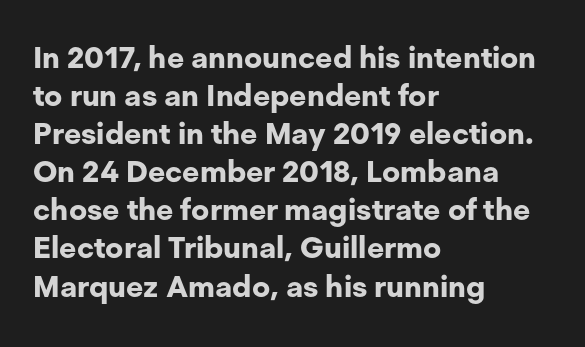
Does the leading feel generous? No, just average. Horizontal alignment here is leftward, the default for most running prose. The passage shown is emphatically bold. Default kerning and tracking; the words read as compact shapes. Style check: upright.
